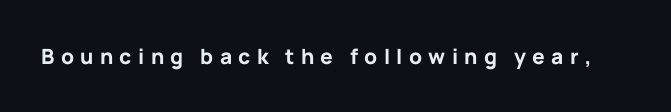
{"italic": "no", "bold": "yes", "underline": "no", "letter_spacing": "wide", "letter_spacing_em": 0.3, "glyph_px": 21}
